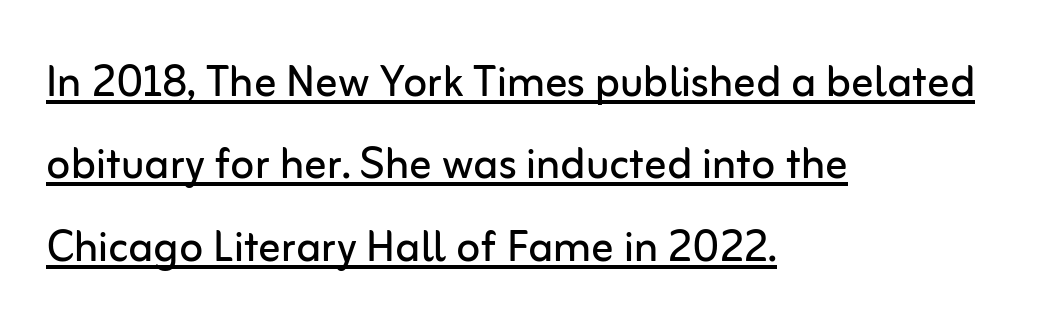
The image shows 55 px regular-weight sans-serif type, upright; set left-aligned, normal line spacing (1.5x), normal letter spacing, underlined; low stroke contrast and a medium x-height.
